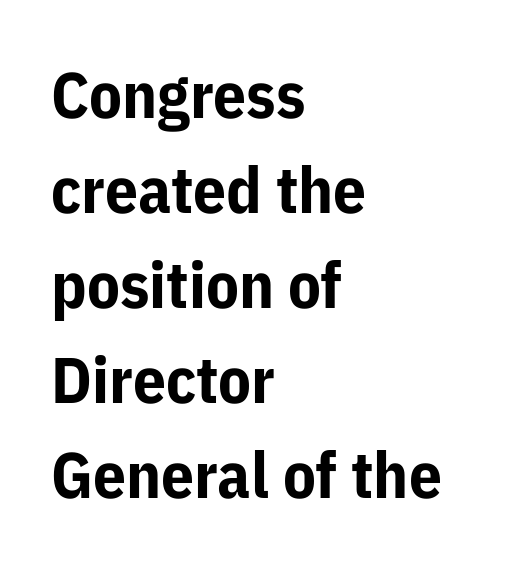
The font's upright variant was chosen for this text. Clear beneath every line of the passage. Heft: maximum for text — a bold. The face used here is rendered with its standard letterfit. Spacing verdict: proportional, widths tailored to each character.
